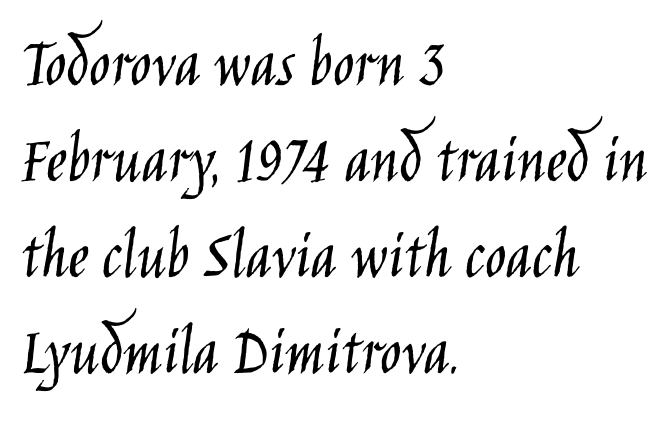
Q: Is the text bold? A: No.
Q: Is the text italic (slanted)? A: Yes.
Q: Is the typeface a serif or a sans-serif typeface? A: Sans-serif.
Q: Is the text underlined? A: No.
Q: How is the paragraph aligned? A: Left-aligned.
Q: Is the spacing between letters normal or unusually wide? A: Normal.
Q: Is the spacing between lines tight, normal or loose? A: Normal.
Q: Width (condensed, normal, or wide)? A: Condensed.
Q: Stroke contrast? A: Low.
Q: x-height? A: Large.
Q: Monospaced? A: No.
